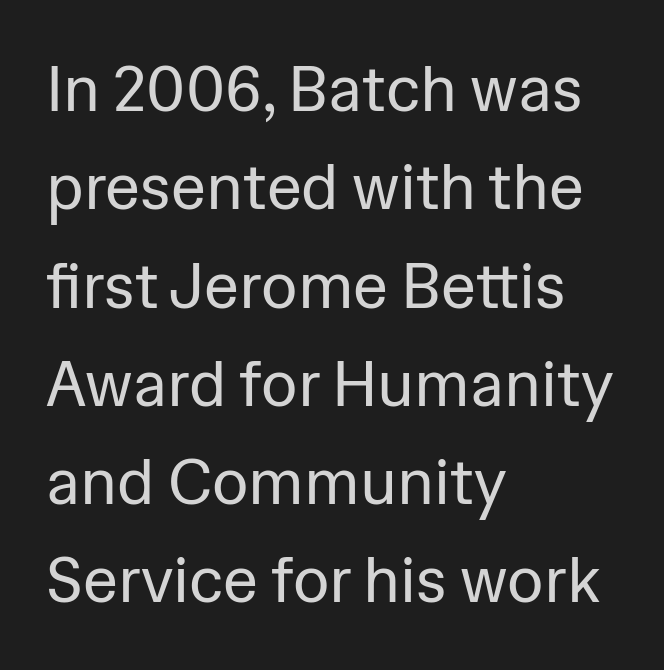
Stroke terminals: plain, sans-serif. The paragraph shown leans on its left margin. Tracking value appears to be zero — textbook default spacing. Rendered with straight, roman letterforms. Quick note: interline space is typical. Descenders are the only things crossing below the line.
